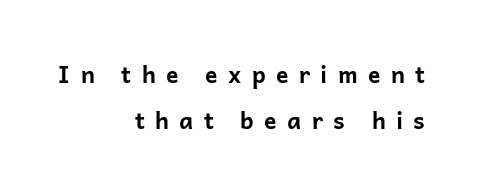
The image shows 23 px bold type, upright; set right-aligned, loose line spacing (2.01x), unusually wide letter spacing (+0.45 em), not underlined.
